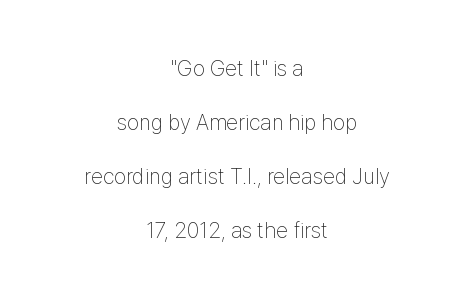
Only glyphs here, with clear space below each row. Every character sits straight up, as roman type does. Is this a heavy cut? Hardly; it is regular or lighter. This rendering leaves character spacing at its baseline value.
